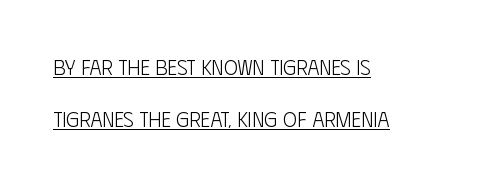
Regarding leading, the lines here are spaced well apart. Letter spacing: default. Reading down the block, your eye returns to a fixed left position each line. The glyphs are accompanied by a horizontal stroke just below them. The letters stand upright; this is a roman face. The strokes are not fattened; the text isn't bold.
